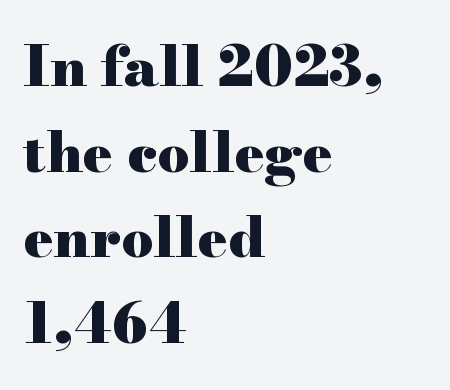
The image shows 56 px heavy, wide serif type, upright; set left-aligned, normal line spacing (1.53x), normal letter spacing, not underlined; high stroke contrast and a small x-height.
